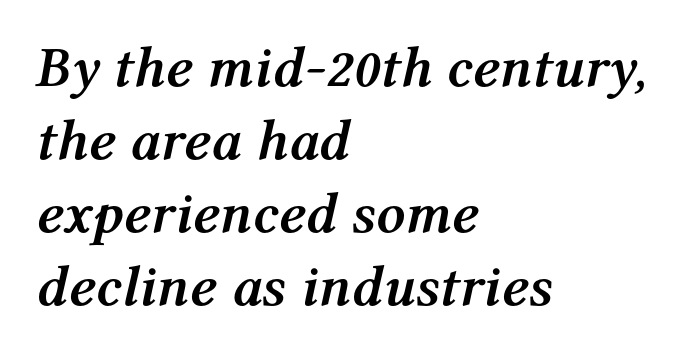
The image shows 57 px semibold type, italic (leaning right); set left-aligned, normal line spacing (1.28x), normal letter spacing, not underlined; medium stroke contrast and a medium x-height.
